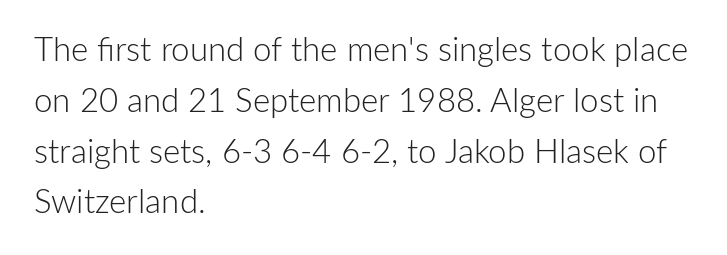
The typeface chosen for these lines omits serifs. In terms of leading, this rendering sits right in the middle. The letterforms sit shoulder to shoulder at normal distance. A student would call this left alignment; a typographer would say flush left, rag right. Note the varied advance widths — an 'i' is clearly narrower than an 'm'. No italicization has been applied; the sample stays upright.
